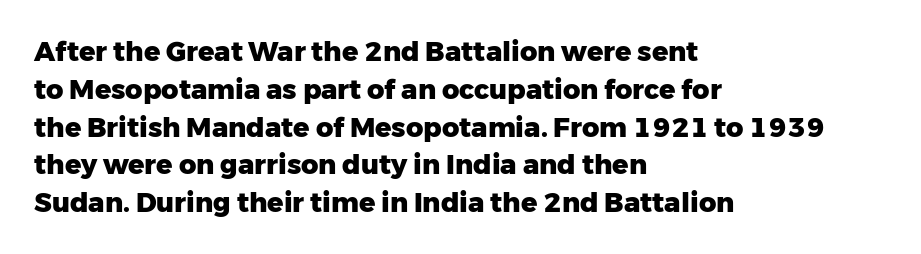
The image shows 27 px bold type, upright; set left-aligned, normal line spacing (1.4x), normal letter spacing, not underlined.
